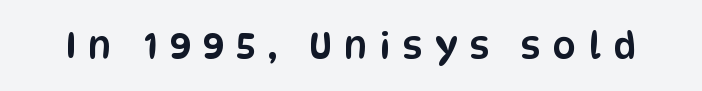
The image shows 37 px condensed sans-serif type, upright; set unusually wide letter spacing (+0.33 em), not underlined; low stroke contrast and a large x-height.
